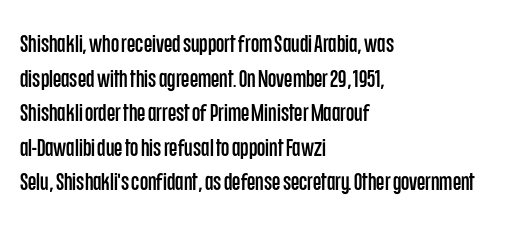
{"italic": "no", "underline": "no", "align": "left", "line_spacing": "normal", "line_spacing_ratio": 1.44, "letter_spacing": "normal", "letter_spacing_em": 0.0, "glyph_px": 24}
